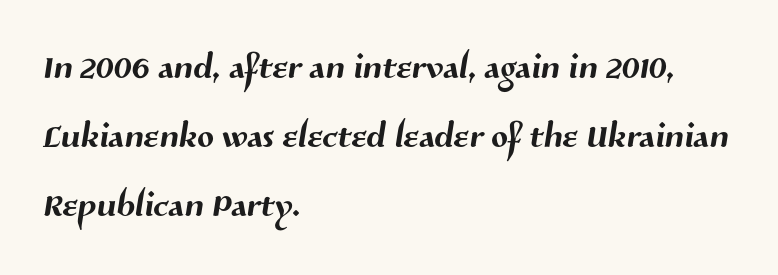
Q: Is the typeface a serif or a sans-serif typeface? A: Sans-serif.
Q: Is the text underlined? A: No.
Q: How is the paragraph aligned? A: Left-aligned.
Q: Is the spacing between letters normal or unusually wide? A: Normal.
Q: Is the spacing between lines tight, normal or loose? A: Normal.
Q: Width (condensed, normal, or wide)? A: Normal.
Q: Stroke contrast? A: Medium.
Q: x-height? A: Medium.
Q: Monospaced? A: No.
